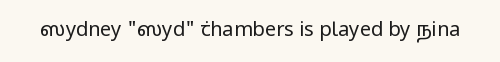
Q: Is the text bold? A: No.
Q: Is the text italic (slanted)? A: No, it is upright.
Q: Is the text underlined? A: No.
Q: Is the spacing between letters normal or unusually wide? A: Normal.
